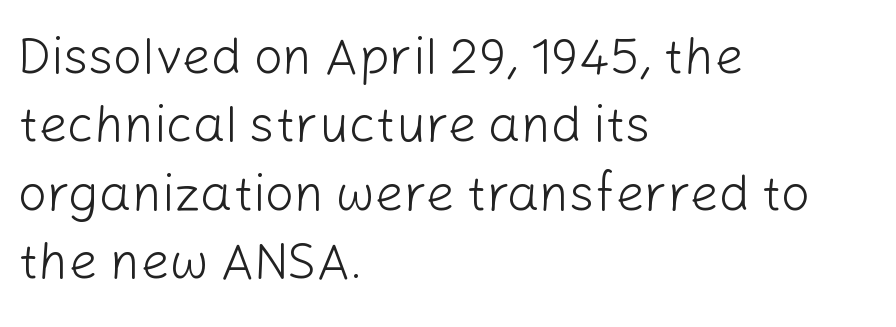
The letters advance in unequal steps, a hallmark of proportional type. The lettering holds an erect, upright posture throughout. The type is set solid horizontally, with unmodified tracking. Serifs: no, the terminals of the letterforms are clean. Ink coverage per letter is moderate at most.
